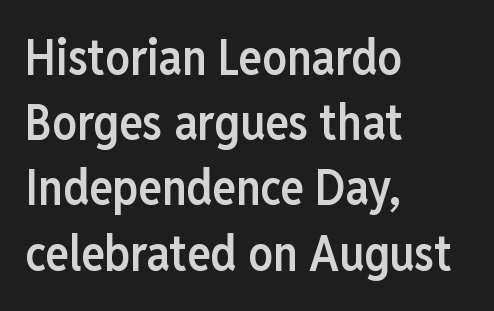
Moderately thickened strokes mark this as semibold type. In CSS terms this would be text-align: left. A typesetter would mark this as roman, not italic. Character widths vary here, with narrow letters taking less room than wide ones.
